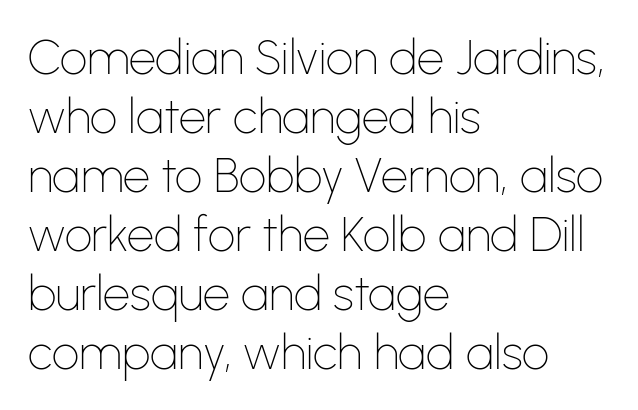
Q: Is the text bold? A: No.
Q: Is the text italic (slanted)? A: No, it is upright.
Q: Is the typeface a serif or a sans-serif typeface? A: Sans-serif.
Q: Is the text underlined? A: No.
Q: How is the paragraph aligned? A: Left-aligned.
Q: Is the spacing between letters normal or unusually wide? A: Normal.
Q: Width (condensed, normal, or wide)? A: Normal.
Q: Stroke contrast? A: Low.
Q: x-height? A: Medium.
Q: Monospaced? A: No.
